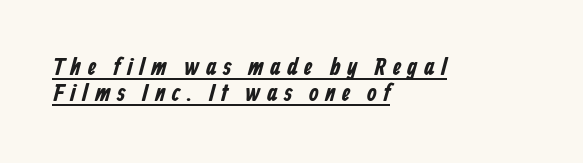
Like a heading marked for emphasis, these lines bear an underscore. If you drew a ruler down the left edge, every line would touch it. This sample trades vertical openness for compactness between lines. Caption: expanded tracking, letters set apart.
